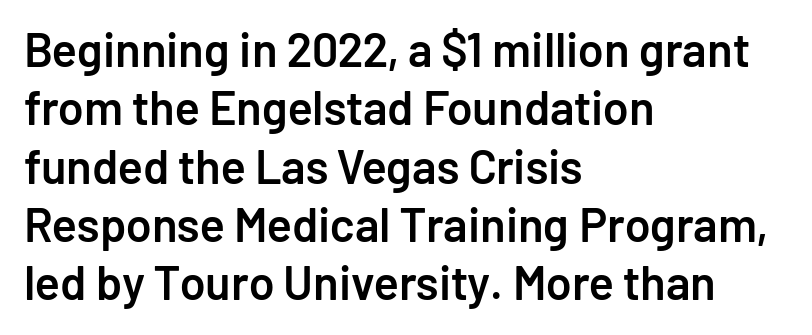
The image shows 47 px semibold sans-serif type, upright; set left-aligned, line spacing 1.24x, normal letter spacing, not underlined; low stroke contrast and a medium x-height.
